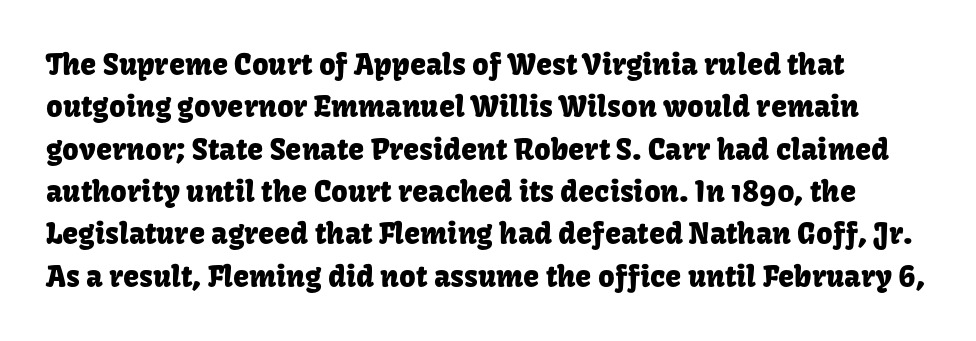
Q: Is the text italic (slanted)? A: No, it is upright.
Q: Is the typeface a serif or a sans-serif typeface? A: Sans-serif.
Q: Is the text underlined? A: No.
Q: Is the spacing between letters normal or unusually wide? A: Normal.
Q: Is the spacing between lines tight, normal or loose? A: Normal.
Q: Width (condensed, normal, or wide)? A: Normal.
Q: Stroke contrast? A: Low.
Q: x-height? A: Medium.
Q: Monospaced? A: No.
